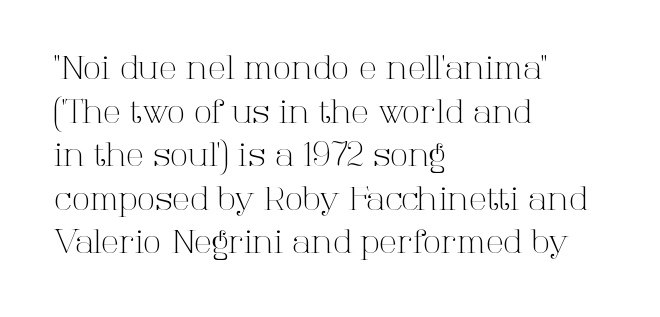
Q: Is the text bold? A: No.
Q: Is the text italic (slanted)? A: No, it is upright.
Q: Is the typeface a serif or a sans-serif typeface? A: Serif.
Q: Is the text underlined? A: No.
Q: How is the paragraph aligned? A: Left-aligned.
Q: Is the spacing between letters normal or unusually wide? A: Normal.
Q: Is the spacing between lines tight, normal or loose? A: Normal.
Q: Width (condensed, normal, or wide)? A: Normal.
Q: Stroke contrast? A: High.
Q: x-height? A: Medium.
Q: Monospaced? A: No.
